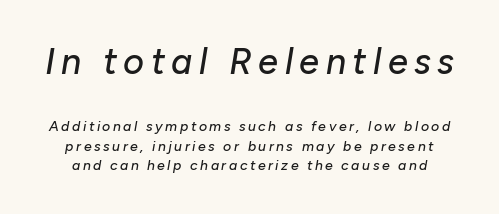
{"italic": "yes", "lean": "right", "slant_degrees": 10, "width": "normal", "stroke_contrast": "low", "x_height": "medium", "monospaced": "no", "underline": "no", "line_spacing": "normal", "line_spacing_ratio": 1.38, "larger_block": "first", "size_ratio": 2.57, "glyph_px": 36}
